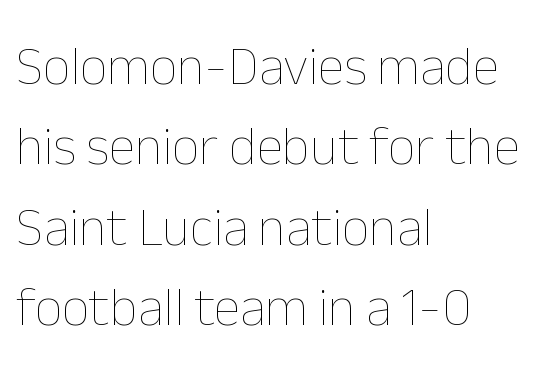
{"italic": "no", "bold": "no", "weight": "thin", "width": "normal", "stroke_contrast": "low", "x_height": "medium", "monospaced": "no", "underline": "no", "align": "left", "line_spacing": "normal", "line_spacing_ratio": 1.49, "letter_spacing": "normal", "letter_spacing_em": 0.0, "glyph_px": 54}
